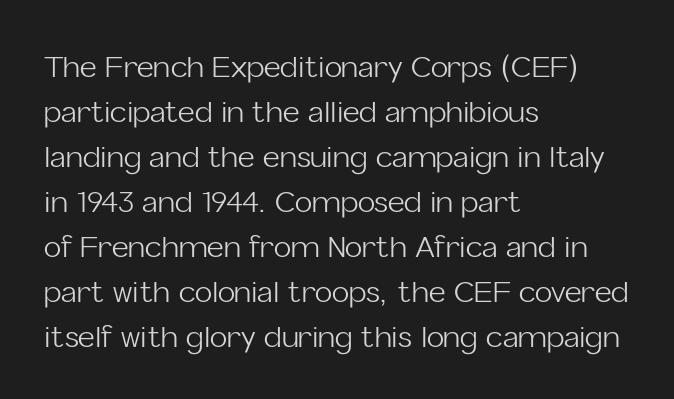
Q: Is the text bold? A: No.
Q: Is the text italic (slanted)? A: No, it is upright.
Q: Is the typeface a serif or a sans-serif typeface? A: Sans-serif.
Q: Is the text underlined? A: No.
Q: How is the paragraph aligned? A: Left-aligned.
Q: Is the spacing between letters normal or unusually wide? A: Normal.
Q: Is the spacing between lines tight, normal or loose? A: Normal.
Q: Width (condensed, normal, or wide)? A: Normal.
Q: Stroke contrast? A: Low.
Q: x-height? A: Medium.
Q: Monospaced? A: No.
